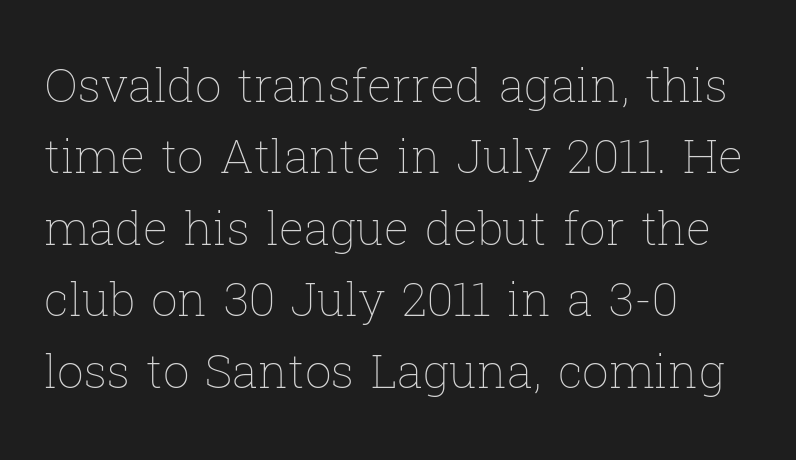
Between one letter and the next there's only the usual sliver of space. Italic: no, the glyphs are upright roman. Does the leading feel generous? No, just average. No heavy texture on the line: the type isn't bold. The zone under the glyphs is completely vacant. Varying glyph widths throughout — classic text-font behaviour.
